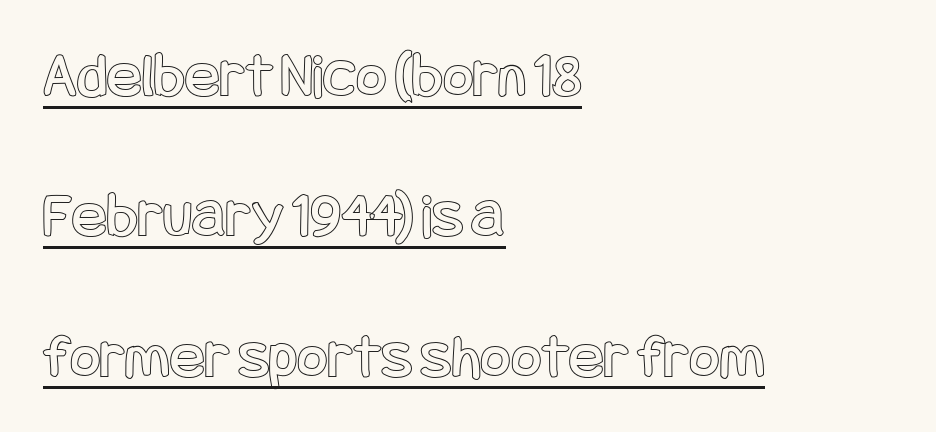
Q: Is the text italic (slanted)? A: No, it is upright.
Q: Is the text underlined? A: Yes.
Q: How is the paragraph aligned? A: Left-aligned.
Q: Is the spacing between letters normal or unusually wide? A: Normal.
Q: Is the spacing between lines tight, normal or loose? A: Loose.
Q: Width (condensed, normal, or wide)? A: Condensed.
Q: x-height? A: Large.
